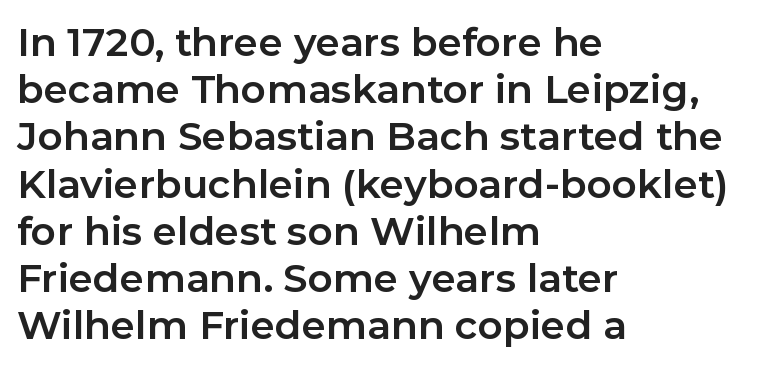
Q: Is the text bold? A: Yes.
Q: Is the text italic (slanted)? A: No, it is upright.
Q: Is the typeface a serif or a sans-serif typeface? A: Sans-serif.
Q: Is the text underlined? A: No.
Q: How is the paragraph aligned? A: Left-aligned.
Q: Is the spacing between letters normal or unusually wide? A: Normal.
Q: Width (condensed, normal, or wide)? A: Normal.
Q: Stroke contrast? A: Low.
Q: x-height? A: Medium.
Q: Monospaced? A: No.
